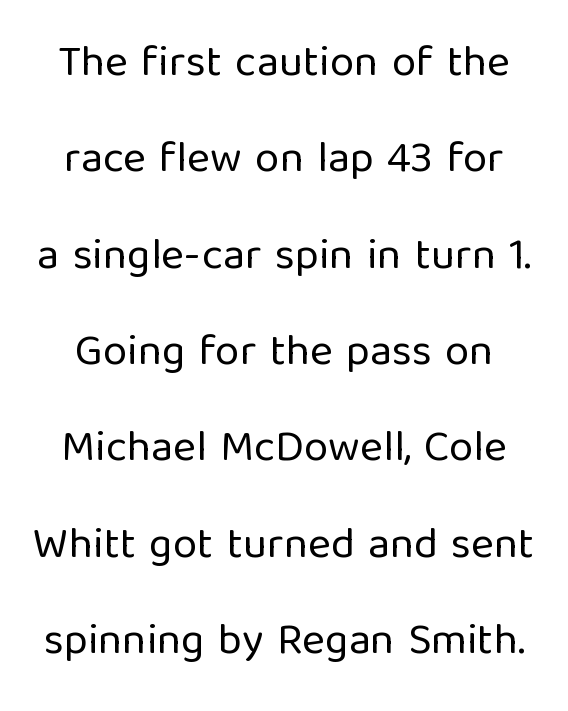
Regarding leading, the lines here are spaced well apart. Nobody drew a line under any word here. No extra tracking has been applied to these lines. Nothing sits at the stroke ends, so this counts as sans-serif. Varying glyph widths throughout — classic text-font behaviour.
